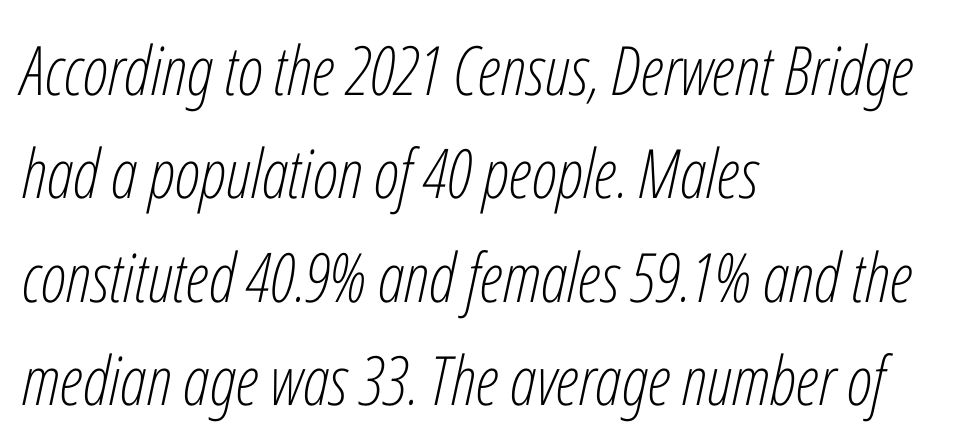
Q: Is the text bold? A: No.
Q: Is the text italic (slanted)? A: Yes, it leans right by about 12 degrees.
Q: Is the text underlined? A: No.
Q: How is the paragraph aligned? A: Left-aligned.
Q: Is the spacing between letters normal or unusually wide? A: Normal.
Q: Is the spacing between lines tight, normal or loose? A: Normal.
Q: Width (condensed, normal, or wide)? A: Condensed.
Q: Stroke contrast? A: Low.
Q: x-height? A: Medium.
Q: Monospaced? A: No.
